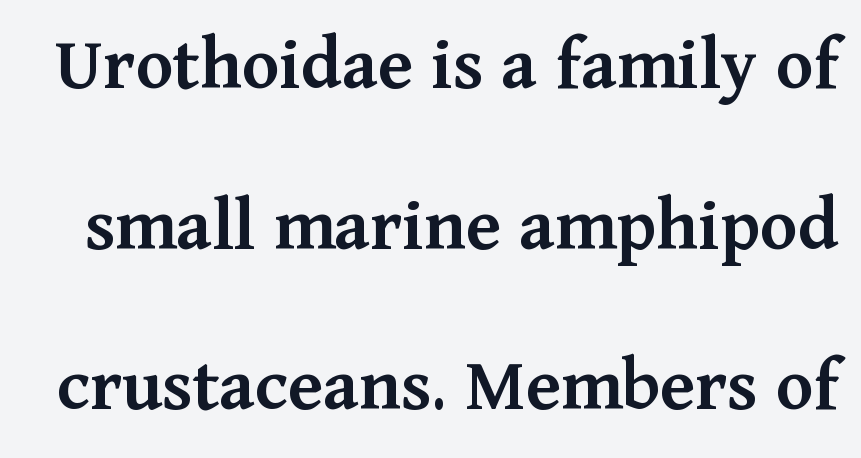
Q: Is the text bold? A: Semi-bold.
Q: Is the text italic (slanted)? A: No, it is upright.
Q: Is the typeface a serif or a sans-serif typeface? A: Serif.
Q: Is the text underlined? A: No.
Q: Is the spacing between letters normal or unusually wide? A: Normal.
Q: Is the spacing between lines tight, normal or loose? A: Loose.
Q: Width (condensed, normal, or wide)? A: Normal.
Q: Stroke contrast? A: Medium.
Q: x-height? A: Medium.
Q: Monospaced? A: No.
